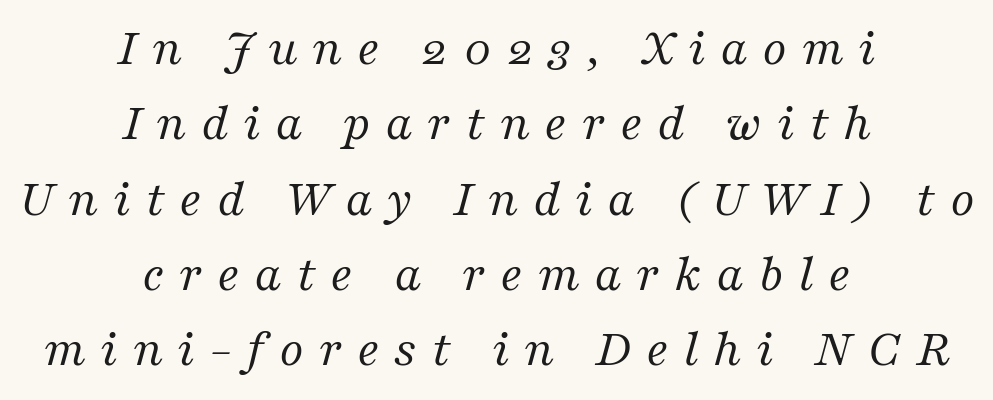
Q: Is the text bold? A: No.
Q: Is the text italic (slanted)? A: Yes, it leans right by about 16 degrees.
Q: Is the typeface a serif or a sans-serif typeface? A: Serif.
Q: Is the text underlined? A: No.
Q: How is the paragraph aligned? A: Centered.
Q: Is the spacing between letters normal or unusually wide? A: Unusually wide.
Q: Is the spacing between lines tight, normal or loose? A: Normal.
Q: Width (condensed, normal, or wide)? A: Normal.
Q: Stroke contrast? A: Medium.
Q: x-height? A: Medium.
Q: Monospaced? A: No.
